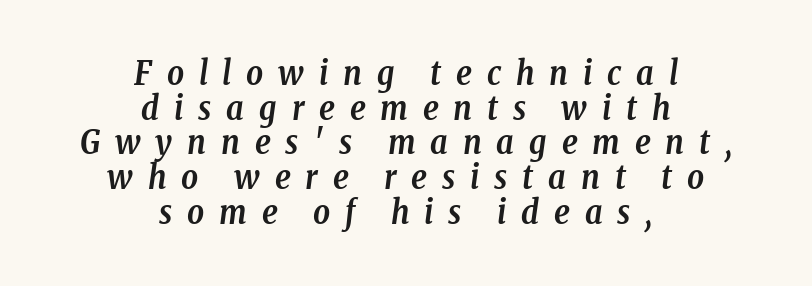
The image shows 33 px semibold, condensed serif type, italic (leaning right); set centered, tight line spacing (1.05x), unusually wide letter spacing (+0.45 em), not underlined; low stroke contrast and a medium x-height.
